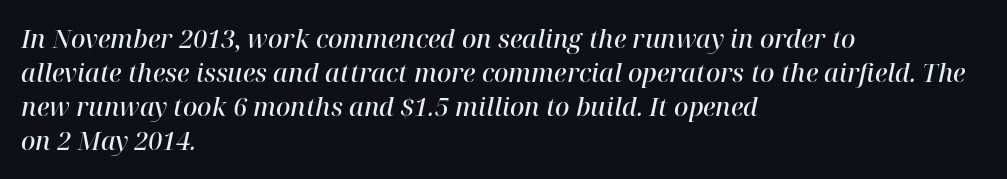
Q: Is the text bold? A: Semi-bold.
Q: Is the text italic (slanted)? A: Yes, it leans right by about 12 degrees.
Q: Is the text underlined? A: No.
Q: How is the paragraph aligned? A: Left-aligned.
Q: Is the spacing between letters normal or unusually wide? A: Normal.
Q: Is the spacing between lines tight, normal or loose? A: Normal.
